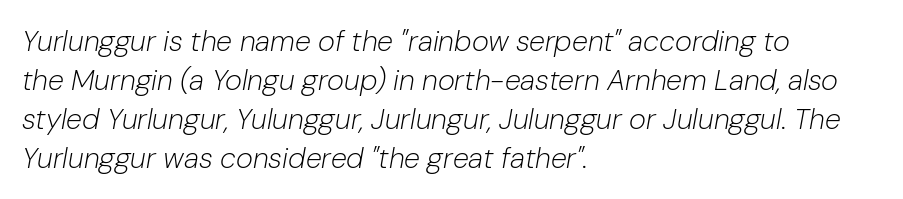
There's an unmistakable incline to the writing here. The weight tops out at a normal text grade. A classic flush-left, rag-right setting is used for this passage. Compared with typical paragraphs, the rows here are spaced about the same. The space directly below the letters is spotless. These lines are rendered in a variable-pitch font.
